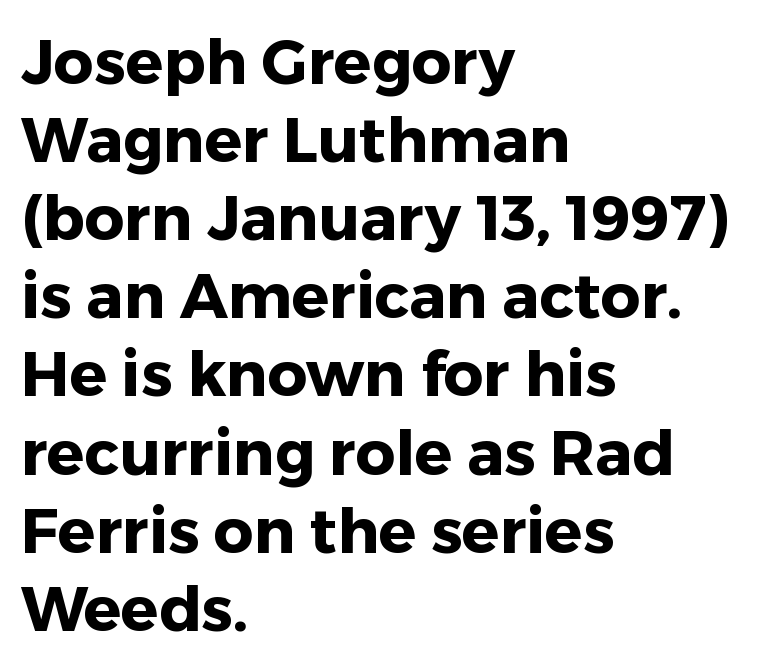
Q: Is the text bold? A: Yes.
Q: Is the text italic (slanted)? A: No, it is upright.
Q: Is the typeface a serif or a sans-serif typeface? A: Sans-serif.
Q: Is the text underlined? A: No.
Q: How is the paragraph aligned? A: Left-aligned.
Q: Is the spacing between letters normal or unusually wide? A: Normal.
Q: Is the spacing between lines tight, normal or loose? A: Normal.
Q: Width (condensed, normal, or wide)? A: Normal.
Q: Stroke contrast? A: Low.
Q: x-height? A: Medium.
Q: Monospaced? A: No.
